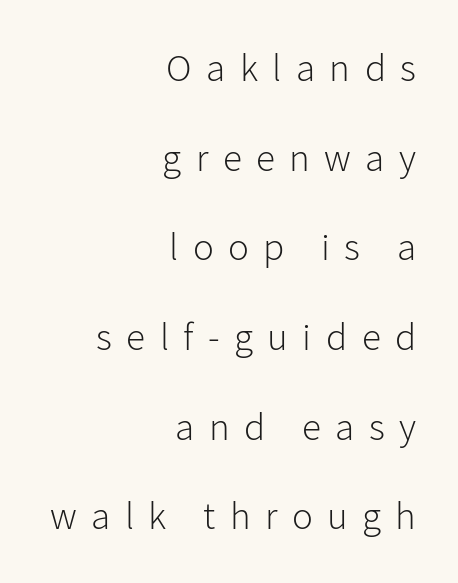
{"serif": "no", "italic": "no", "bold": "no", "weight": "light", "width": "normal", "stroke_contrast": "low", "x_height": "medium", "monospaced": "no", "underline": "no", "align": "right", "line_spacing": "loose", "line_spacing_ratio": 2.3, "letter_spacing": "wide", "letter_spacing_em": 0.37, "glyph_px": 39}
